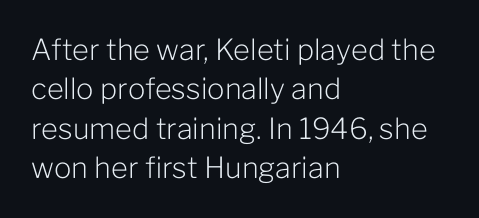
Q: Is the text bold? A: No.
Q: Is the text italic (slanted)? A: No, it is upright.
Q: Is the typeface a serif or a sans-serif typeface? A: Sans-serif.
Q: Is the text underlined? A: No.
Q: How is the paragraph aligned? A: Left-aligned.
Q: Is the spacing between letters normal or unusually wide? A: Normal.
Q: Is the spacing between lines tight, normal or loose? A: Normal.
Q: Width (condensed, normal, or wide)? A: Normal.
Q: Stroke contrast? A: Low.
Q: x-height? A: Medium.
Q: Monospaced? A: No.
